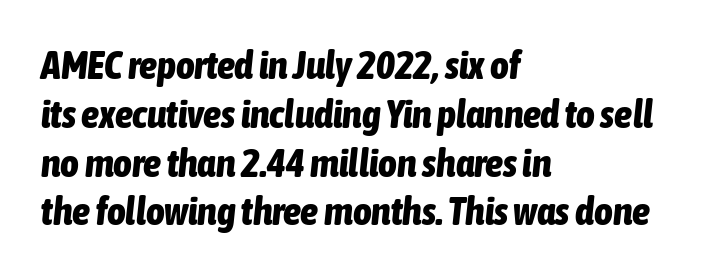
The image shows 40 px bold, condensed type, italic (leaning right); set left-aligned, line spacing 1.22x, normal letter spacing, not underlined; low stroke contrast and a medium x-height.
